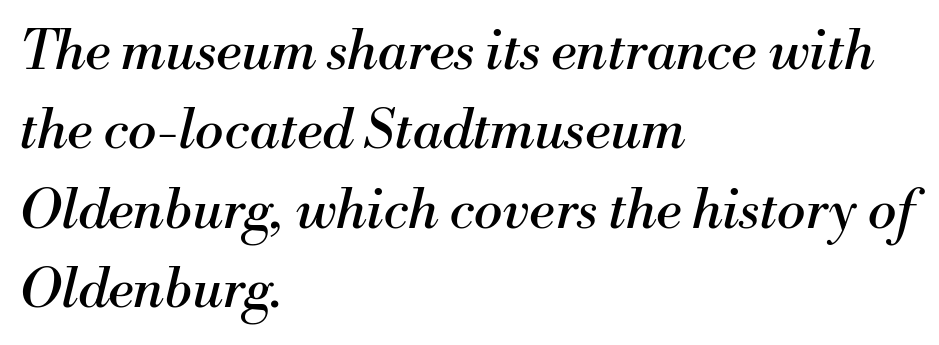
The font sits on the lighter half of the weight spectrum, regular included. Visually the block forms a straight wall on the left and a jagged coastline on the right. The rendering keeps characters at their native spacing. The letters advance in unequal steps, a hallmark of proportional type. The rendering uses a moderate line-height, typical for paragraphs. The typography opts for an oblique posture over an upright one.
